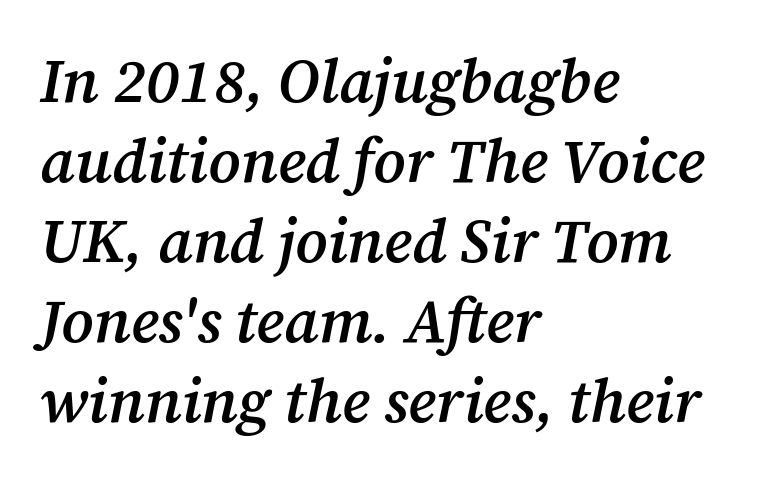
The image shows 61 px semibold serif type, italic (leaning right); set left-aligned, normal line spacing (1.31x), normal letter spacing, not underlined; medium stroke contrast and a medium x-height.
